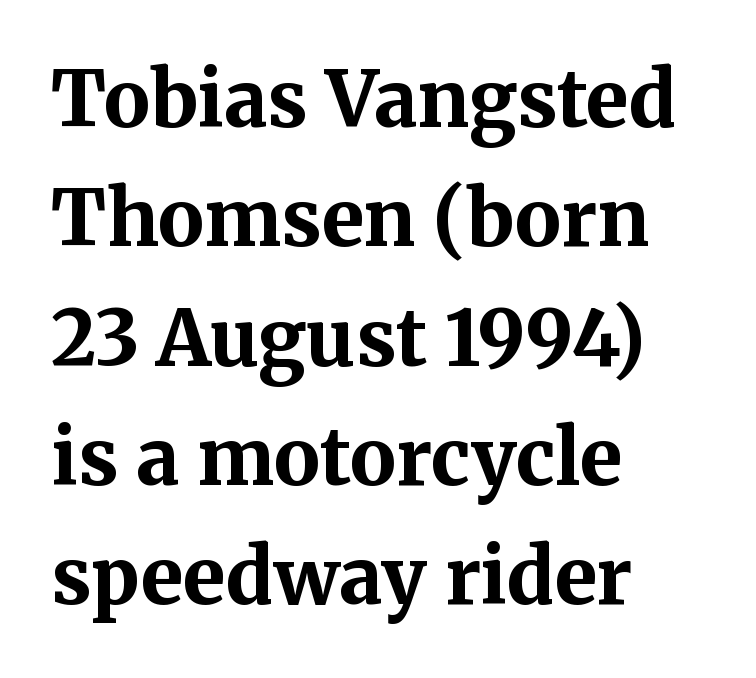
{"serif": "yes", "italic": "no", "bold": "yes", "weight": "bold", "width": "normal", "stroke_contrast": "medium", "x_height": "medium", "monospaced": "no", "underline": "no", "align": "left", "line_spacing": "normal", "line_spacing_ratio": 1.55, "letter_spacing": "normal", "letter_spacing_em": 0.0, "glyph_px": 77}
